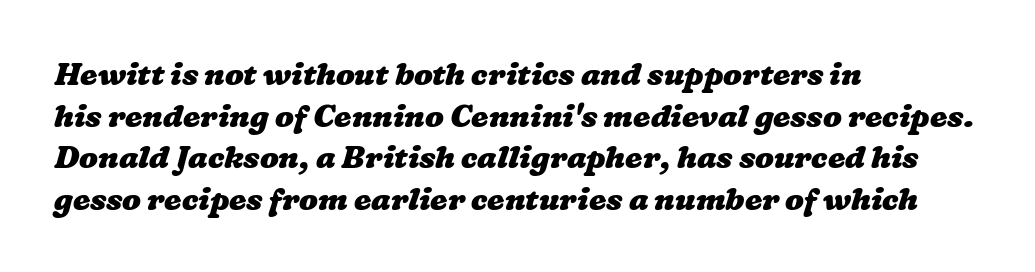
{"bold": "yes", "weight": "heavy", "width": "wide", "stroke_contrast": "low", "x_height": "medium", "monospaced": "no", "underline": "no", "align": "left", "line_spacing": "normal", "line_spacing_ratio": 1.34, "letter_spacing": "normal", "letter_spacing_em": 0.0, "glyph_px": 31}
